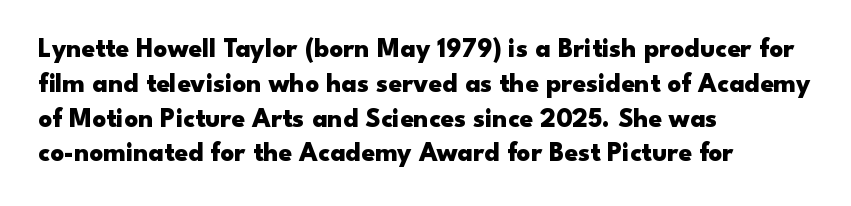
The words here are not underlined. Style check: upright. Typesetter's note: full bold, strokes at maximum text heaviness. Left-aligned paragraph, ragged on the right. One glance says typical: line gaps are just what's usual. Look at the tracking — it's just the regular setting, nothing added.
